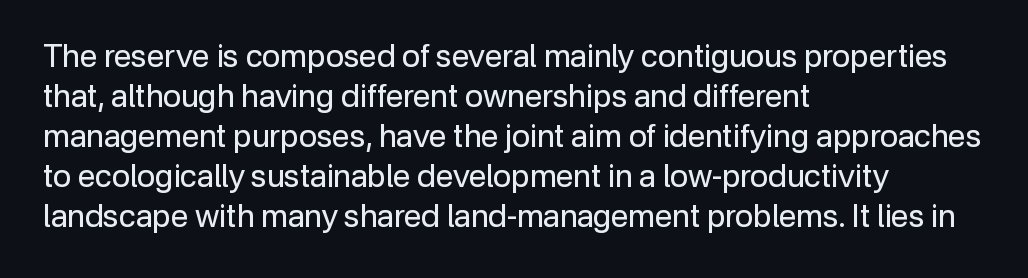
Q: Is the text bold? A: No.
Q: Is the text italic (slanted)? A: No, it is upright.
Q: Is the typeface a serif or a sans-serif typeface? A: Sans-serif.
Q: Is the text underlined? A: No.
Q: How is the paragraph aligned? A: Left-aligned.
Q: Is the spacing between letters normal or unusually wide? A: Normal.
Q: Is the spacing between lines tight, normal or loose? A: Normal.
Q: Width (condensed, normal, or wide)? A: Normal.
Q: Stroke contrast? A: Low.
Q: x-height? A: Medium.
Q: Monospaced? A: No.
